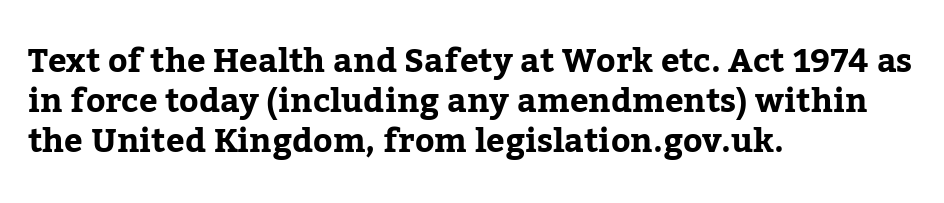
The image shows 33 px bold serif type, upright; set left-aligned, line spacing 1.21x, normal letter spacing, not underlined; low stroke contrast and a medium x-height.
